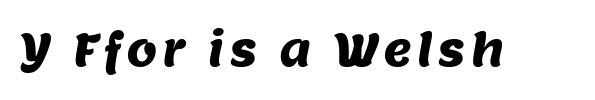
Type without underlining. Spacing verdict: proportional, widths tailored to each character. In terms of letterform style, serifs are entirely absent.
